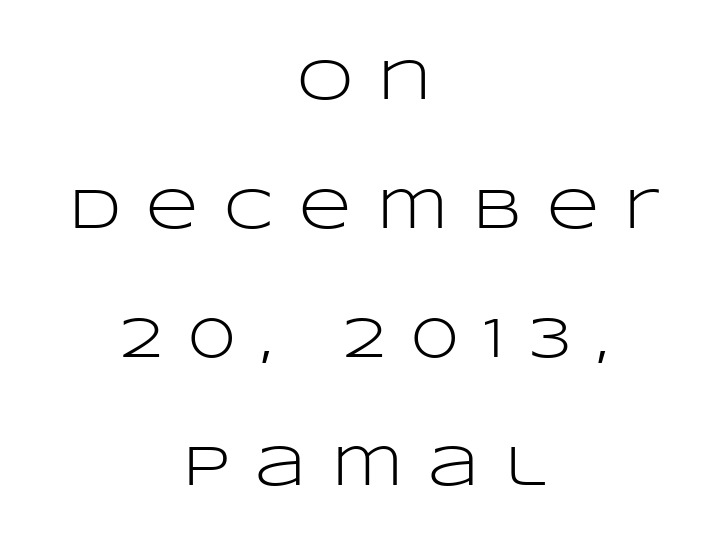
The image shows 57 px light, wide sans-serif type, upright; set centered, loose line spacing (2.26x), unusually wide letter spacing (+0.45 em), not underlined; low stroke contrast and a large x-height.
